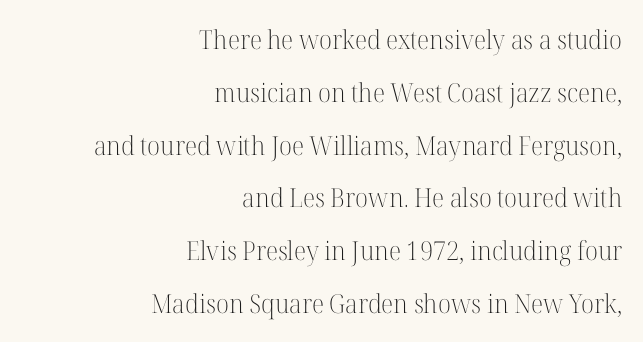
The image shows 26 px text type, upright; set right-aligned, loose line spacing (2.03x), normal letter spacing, not underlined.
